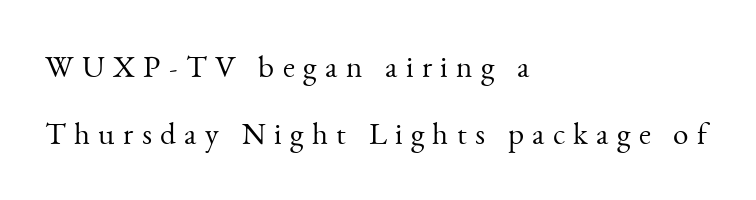
The image shows 31 px light serif type, upright; set left-aligned, loose line spacing (2.17x), unusually wide letter spacing (+0.27 em), not underlined; medium stroke contrast and a small x-height.
